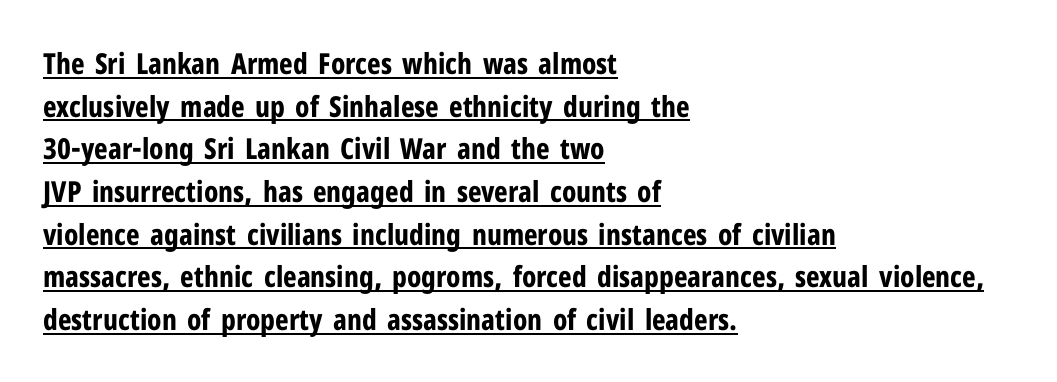
{"serif": "no", "italic": "no", "bold": "yes", "weight": "bold", "width": "condensed", "stroke_contrast": "low", "x_height": "medium", "monospaced": "no", "underline": "yes", "align": "left", "line_spacing": "normal", "line_spacing_ratio": 1.47, "letter_spacing": "normal", "letter_spacing_em": 0.0, "glyph_px": 29}
